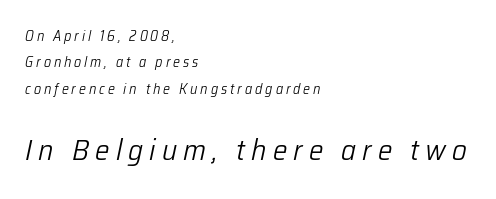
The image shows 29 px light type, italic (leaning right); set left-aligned, line spacing 1.88x, unusually wide letter spacing (+0.21 em), not underlined; the second (bottom) block is 2.07x larger; low stroke contrast and a medium x-height.
